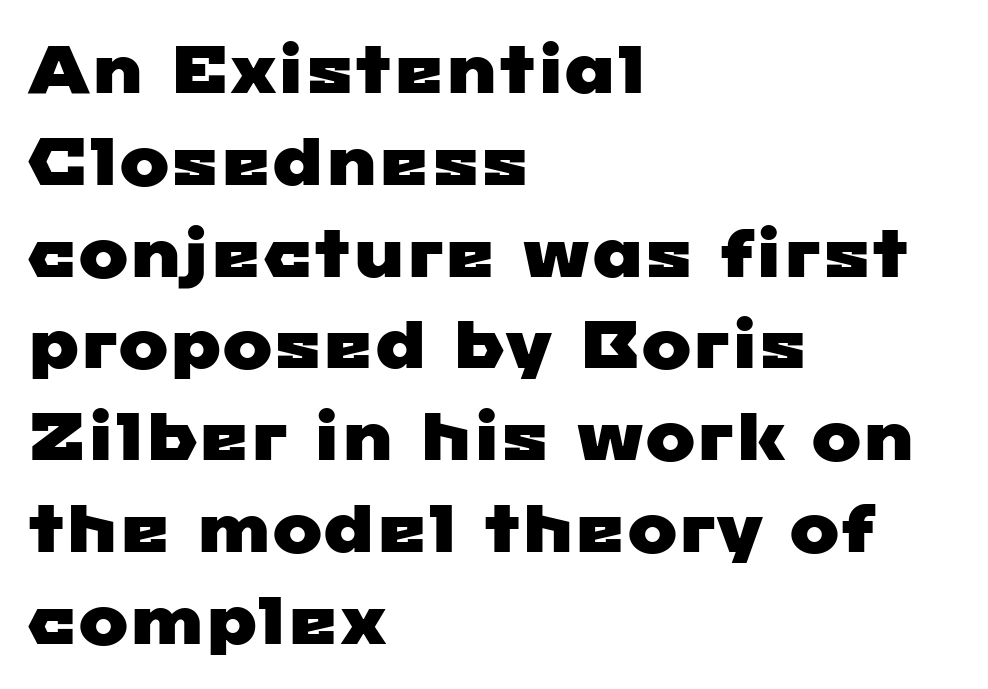
Q: Is the typeface a serif or a sans-serif typeface? A: Sans-serif.
Q: Is the text underlined? A: No.
Q: How is the paragraph aligned? A: Left-aligned.
Q: Is the spacing between letters normal or unusually wide? A: Normal.
Q: Is the spacing between lines tight, normal or loose? A: Normal.
Q: Width (condensed, normal, or wide)? A: Wide.
Q: Stroke contrast? A: Low.
Q: x-height? A: Medium.
Q: Monospaced? A: No.
